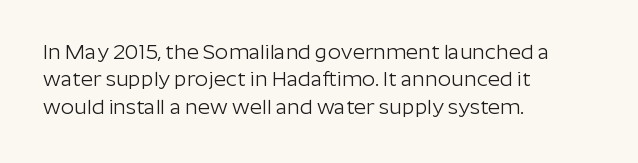
Q: Is the text bold? A: No.
Q: Is the text italic (slanted)? A: No, it is upright.
Q: Is the text underlined? A: No.
Q: How is the paragraph aligned? A: Left-aligned.
Q: Is the spacing between letters normal or unusually wide? A: Normal.
Q: Is the spacing between lines tight, normal or loose? A: Normal.
